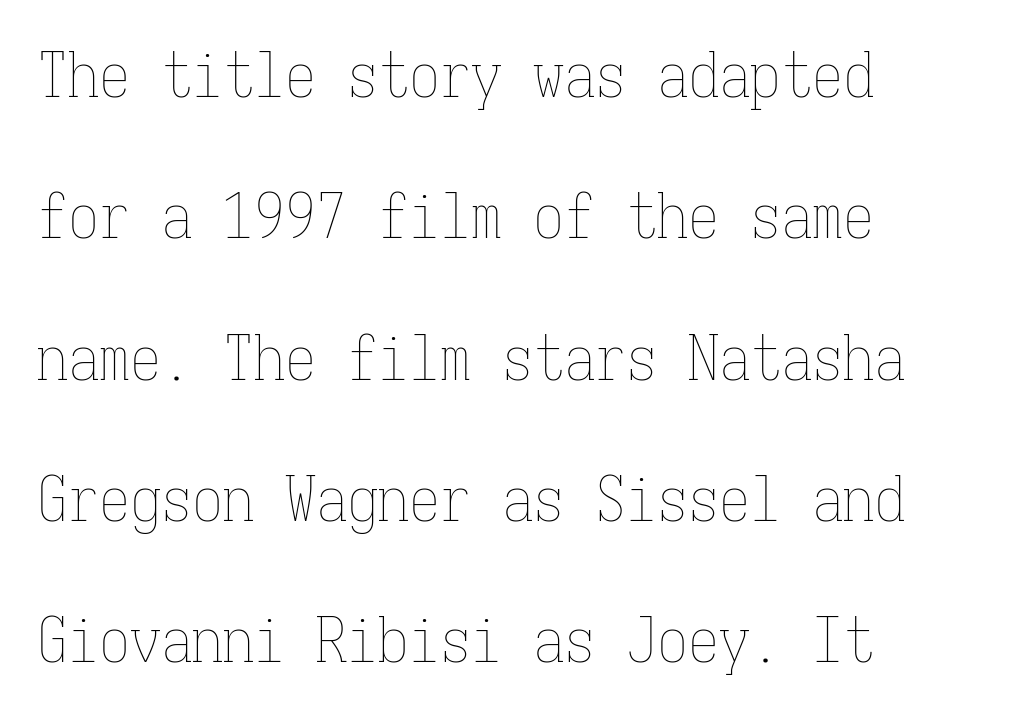
{"italic": "no", "bold": "no", "weight": "thin", "width": "condensed", "stroke_contrast": "low", "x_height": "medium", "monospaced": "yes", "underline": "no", "align": "left", "line_spacing": "loose", "line_spacing_ratio": 2.28, "letter_spacing": "normal", "letter_spacing_em": 0.0, "glyph_px": 62}
